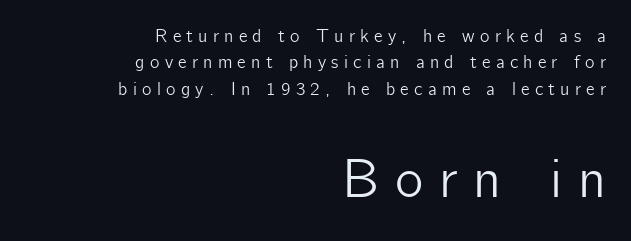
{"serif": "no", "italic": "no", "width": "normal", "stroke_contrast": "low", "x_height": "medium", "monospaced": "no", "underline": "no", "align": "right", "line_spacing": "normal", "line_spacing_ratio": 1.47, "letter_spacing": "wide", "letter_spacing_em": 0.29, "larger_block": "second", "size_ratio": 3.0, "glyph_px": 54}
